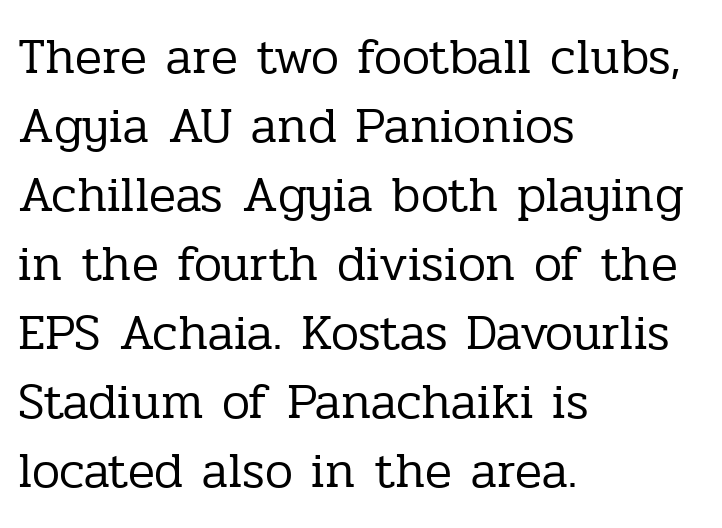
{"serif": "yes", "italic": "no", "bold": "no", "weight": "regular", "width": "normal", "stroke_contrast": "low", "x_height": "medium", "monospaced": "no", "underline": "no", "align": "left", "line_spacing": "normal", "line_spacing_ratio": 1.38, "letter_spacing": "normal", "letter_spacing_em": 0.0, "glyph_px": 50}
